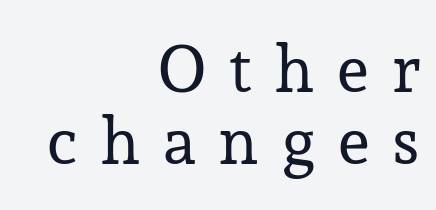
{"serif": "yes", "italic": "no", "bold": "no", "weight": "regular", "width": "normal", "stroke_contrast": "low", "x_height": "medium", "monospaced": "no", "underline": "no", "align": "right", "line_spacing": "tight", "line_spacing_ratio": 1.11, "letter_spacing": "wide", "letter_spacing_em": 0.36, "glyph_px": 65}
